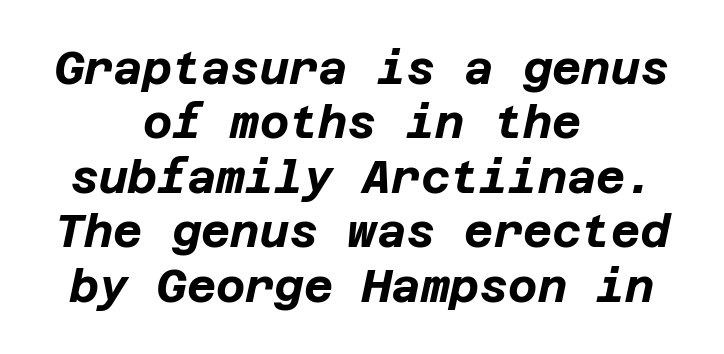
It's the slanting kind of type. The words here are not underlined. Look at the tracking — it's just the regular setting, nothing added. The glyphs have the mass of a bold cut. The setting favours the middle, as headings and verse often do.
